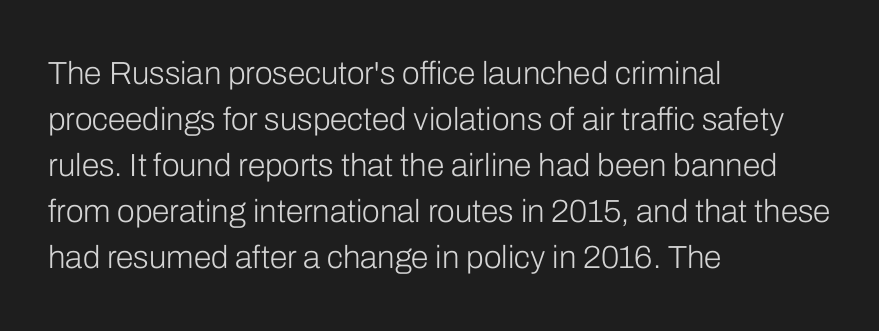
{"serif": "no", "italic": "no", "bold": "no", "weight": "light", "width": "normal", "stroke_contrast": "low", "x_height": "medium", "monospaced": "no", "underline": "no", "align": "left", "line_spacing": "normal", "line_spacing_ratio": 1.44, "letter_spacing": "normal", "letter_spacing_em": 0.0, "glyph_px": 32}
